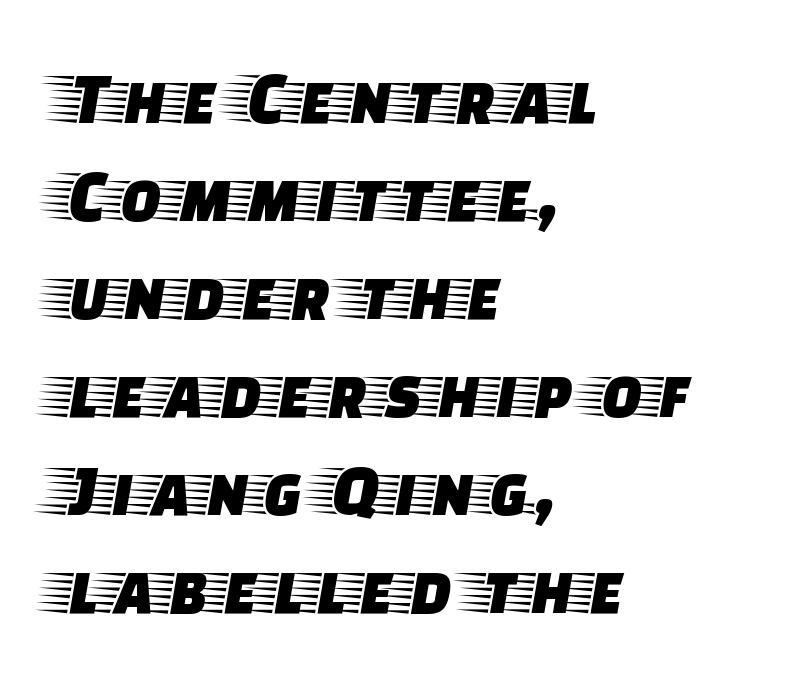
{"serif": "yes", "width": "wide", "stroke_contrast": "low", "x_height": "large", "monospaced": "no", "underline": "no", "align": "left", "line_spacing": "normal", "line_spacing_ratio": 1.29, "letter_spacing": "normal", "letter_spacing_em": 0.0, "glyph_px": 76}
